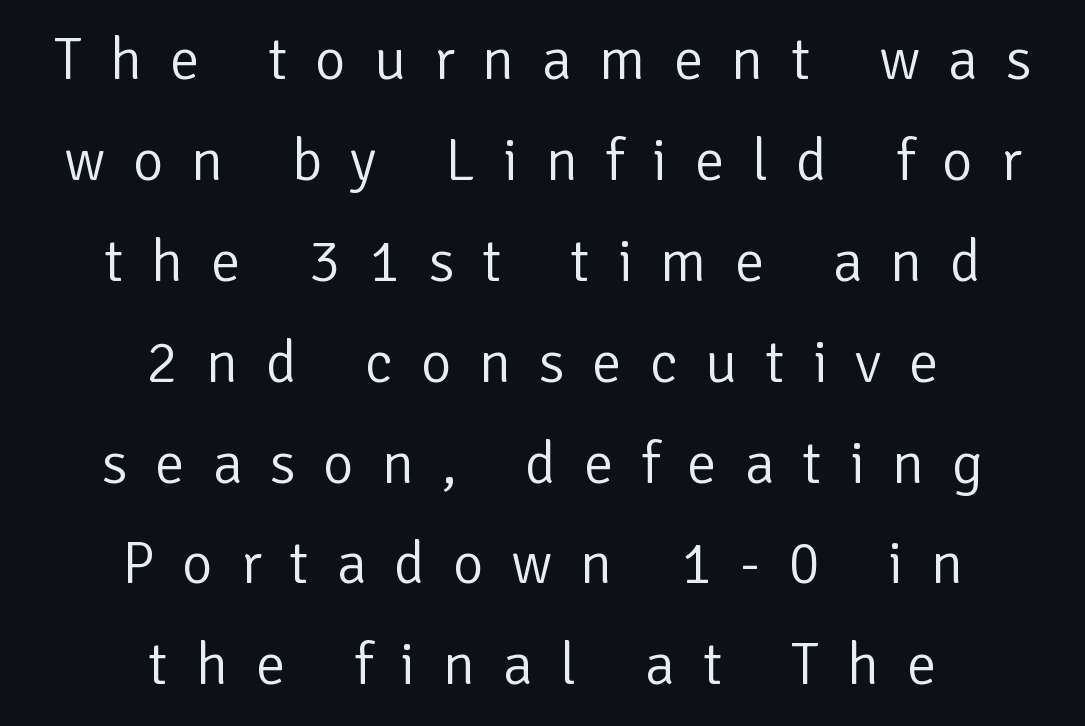
The image shows 59 px light sans-serif type, upright; set centered, line spacing 1.71x, unusually wide letter spacing (+0.47 em), not underlined; low stroke contrast and a medium x-height.
